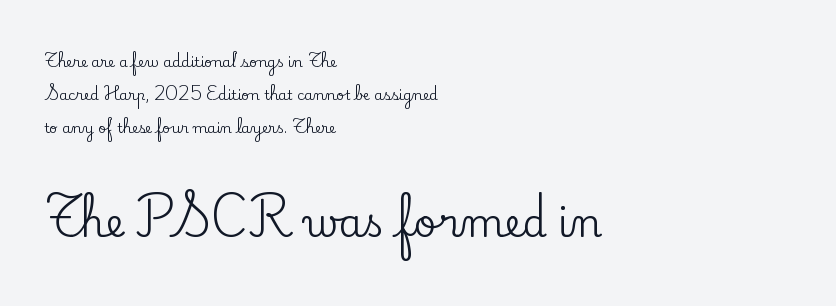
{"serif": "yes", "italic": "no", "width": "normal", "stroke_contrast": "low", "x_height": "small", "monospaced": "no", "underline": "no", "align": "left", "line_spacing": "loose", "line_spacing_ratio": 2.34, "letter_spacing": "normal", "letter_spacing_em": 0.0, "larger_block": "second", "size_ratio": 2.79, "glyph_px": 39}
